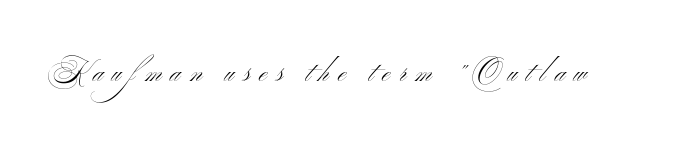
Substantial extra tracking has been applied to these lines. The strokes are not fattened; the text isn't bold. Beneath every word, the page is bare.
